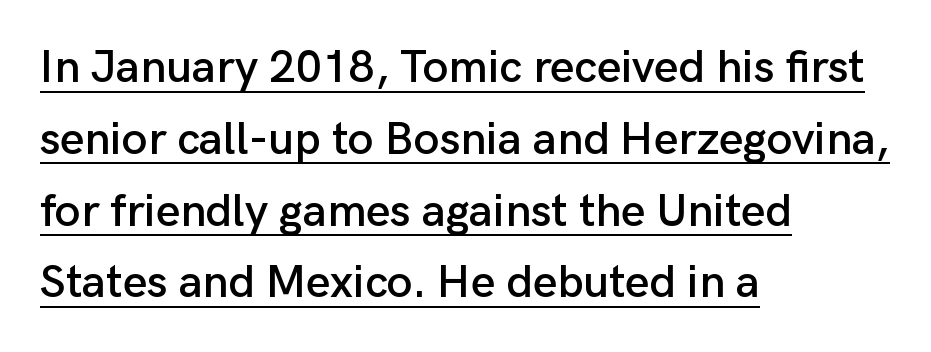
In designer terms, the underline attribute is active on this setting. Varying glyph widths throughout — classic text-font behaviour. Typeset ragged right — the left edge is the straight one. Leading matches the norm, producing a regular column. It's the straight-up-and-down kind of type.
